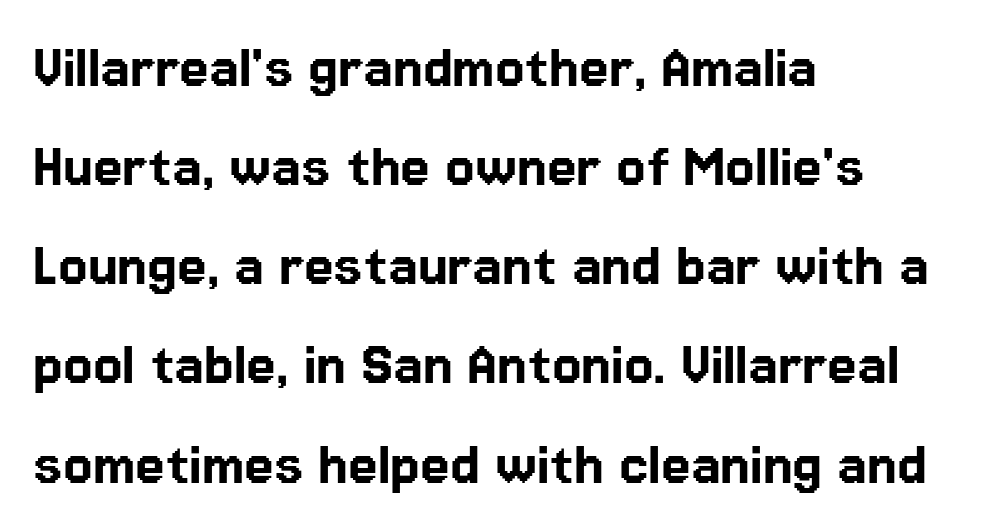
A student would call this left alignment; a typographer would say flush left, rag right. Ordinary non-slanted type is in use. Quick note: interline space is typical. The letters sit at their default tracking, neither squeezed nor spread.
